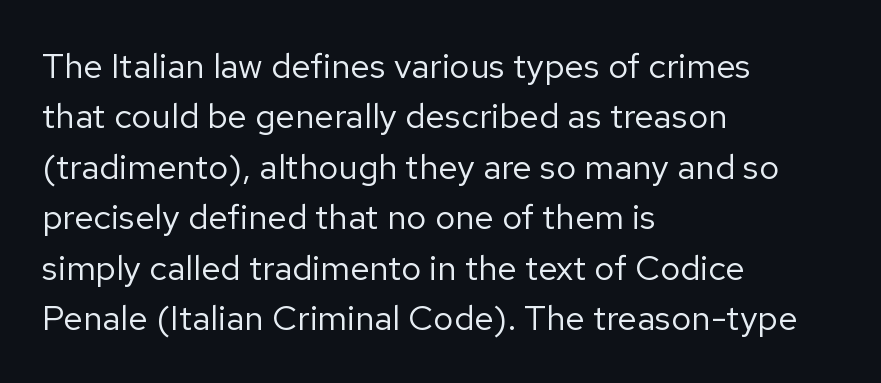
Q: Is the text bold? A: No.
Q: Is the text italic (slanted)? A: No, it is upright.
Q: Is the typeface a serif or a sans-serif typeface? A: Sans-serif.
Q: Is the text underlined? A: No.
Q: How is the paragraph aligned? A: Left-aligned.
Q: Is the spacing between letters normal or unusually wide? A: Normal.
Q: Is the spacing between lines tight, normal or loose? A: Normal.
Q: Width (condensed, normal, or wide)? A: Normal.
Q: Stroke contrast? A: Low.
Q: x-height? A: Medium.
Q: Monospaced? A: No.
